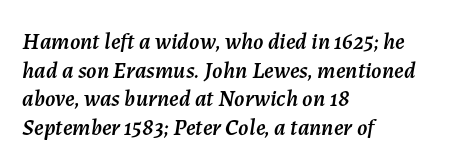
{"italic": "yes", "lean": "right", "slant_degrees": 7, "underline": "no", "align": "left", "line_spacing": "normal", "line_spacing_ratio": 1.25, "letter_spacing": "normal", "letter_spacing_em": 0.0, "glyph_px": 23}
